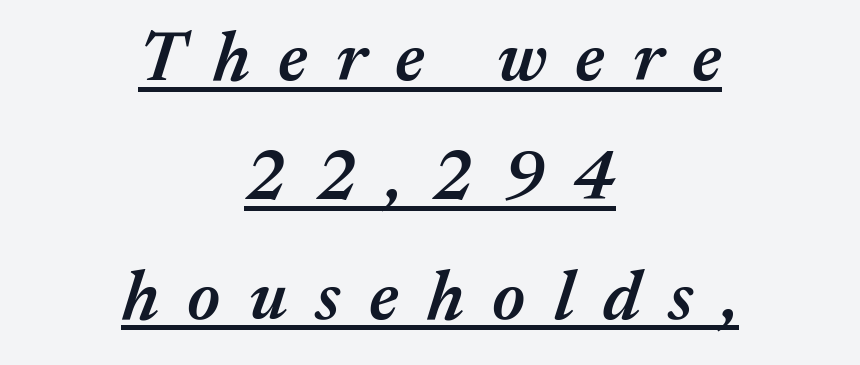
Q: Is the text bold? A: Semi-bold.
Q: Is the text italic (slanted)? A: Yes, it leans right by about 17 degrees.
Q: Is the text underlined? A: Yes.
Q: How is the paragraph aligned? A: Centered.
Q: Is the spacing between letters normal or unusually wide? A: Unusually wide.
Q: Is the spacing between lines tight, normal or loose? A: Normal.
Q: Width (condensed, normal, or wide)? A: Normal.
Q: Stroke contrast? A: Medium.
Q: x-height? A: Medium.
Q: Monospaced? A: No.
